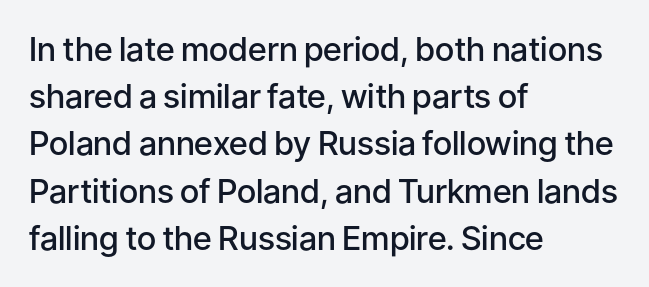
The image shows 33 px semibold sans-serif type, upright; set left-aligned, normal line spacing (1.43x), normal letter spacing, not underlined; low stroke contrast and a medium x-height.
